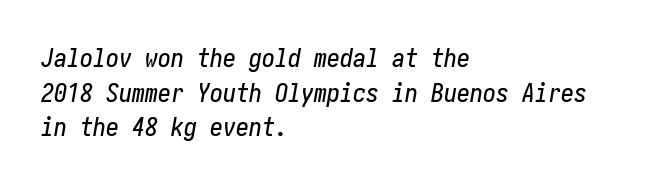
Q: Is the text italic (slanted)? A: Yes, it leans right by about 10 degrees.
Q: Is the text underlined? A: No.
Q: How is the paragraph aligned? A: Left-aligned.
Q: Is the spacing between letters normal or unusually wide? A: Normal.
Q: Is the spacing between lines tight, normal or loose? A: Normal.
